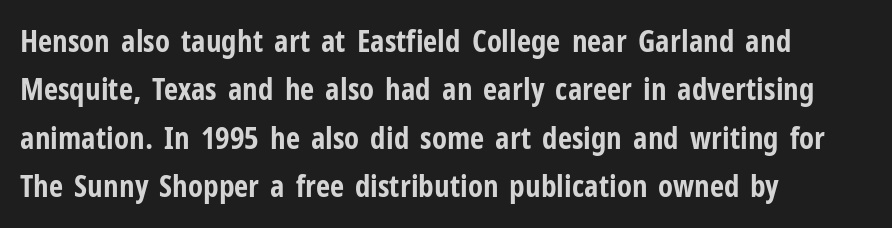
Which margin do the lines hug? The left one — the right edge is uneven. Only glyphs here, with clear space below each row. Tall strokes in this sample are plumb rather than angled. The characters display no serif detailing; their extremities are plain.
